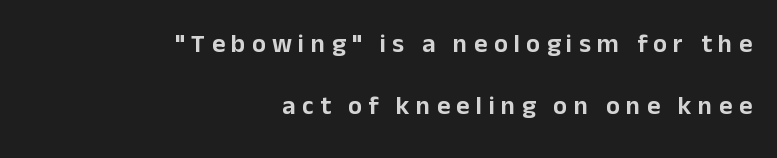
Line ends are locked; line starts wander. The string is rendered with underlining switched off. The gaps between neighbouring characters are conspicuously large. This is roman type, the default non-slanted kind. Notice the wide empty band between every row — that's loose leading.
